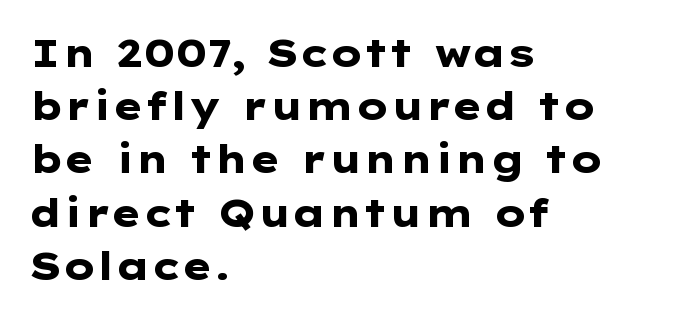
{"serif": "no", "italic": "no", "bold": "yes", "weight": "heavy", "width": "wide", "stroke_contrast": "low", "x_height": "medium", "underline": "no", "align": "left", "line_spacing": "normal", "line_spacing_ratio": 1.4, "letter_spacing": "normal", "letter_spacing_em": 0.0, "glyph_px": 38}
